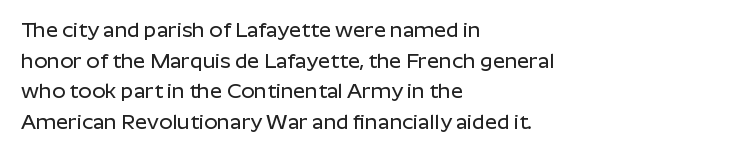
Q: Is the text italic (slanted)? A: No, it is upright.
Q: Is the text underlined? A: No.
Q: How is the paragraph aligned? A: Left-aligned.
Q: Is the spacing between letters normal or unusually wide? A: Normal.
Q: Is the spacing between lines tight, normal or loose? A: Normal.
